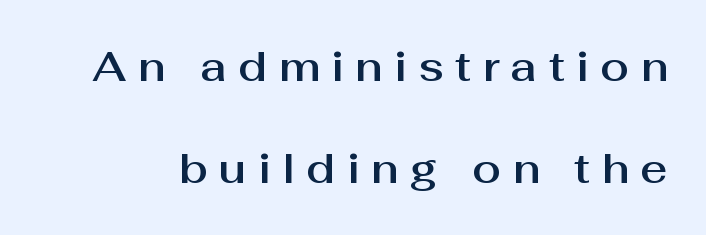
The image shows 42 px sans-serif type, upright; set loose line spacing (2.44x), unusually wide letter spacing (+0.27 em), not underlined; medium stroke contrast and a medium x-height.
